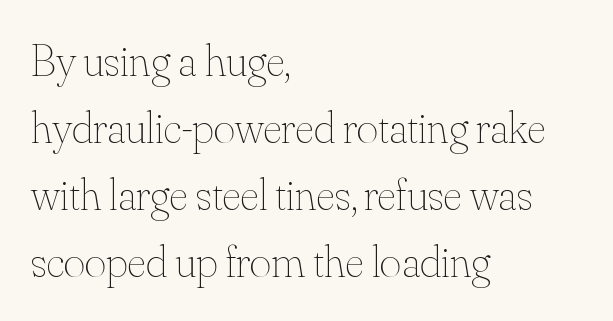
{"italic": "no", "bold": "no", "weight": "thin", "width": "normal", "stroke_contrast": "medium", "x_height": "small", "monospaced": "no", "underline": "no", "align": "left", "line_spacing": "normal", "line_spacing_ratio": 1.46, "letter_spacing": "normal", "letter_spacing_em": 0.0, "glyph_px": 46}
